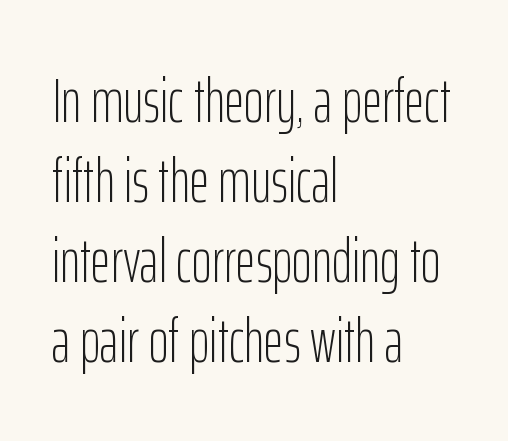
Each new line begins a customary step beneath the previous one. I'd call this a sans setting — the letters go barefoot. The zone under the glyphs is completely vacant. A typesetter would call this proportional, since set widths differ per character. Heaviness? Minimal to ordinary, like unemphasized prose. Typeset ragged right — the left edge is the straight one.
